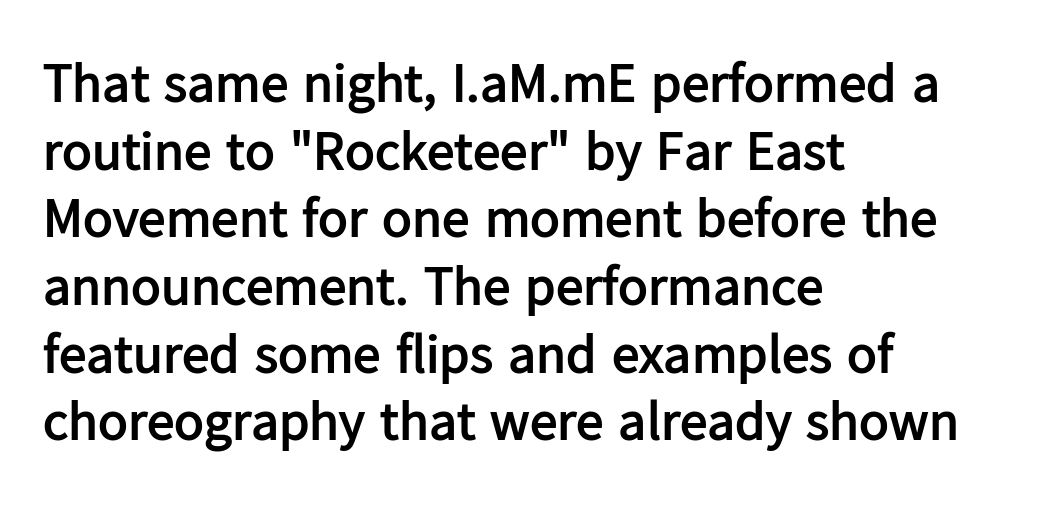
Q: Is the text bold? A: Yes.
Q: Is the text italic (slanted)? A: No, it is upright.
Q: Is the typeface a serif or a sans-serif typeface? A: Sans-serif.
Q: Is the text underlined? A: No.
Q: How is the paragraph aligned? A: Left-aligned.
Q: Is the spacing between letters normal or unusually wide? A: Normal.
Q: Width (condensed, normal, or wide)? A: Normal.
Q: Stroke contrast? A: Low.
Q: x-height? A: Medium.
Q: Monospaced? A: No.
